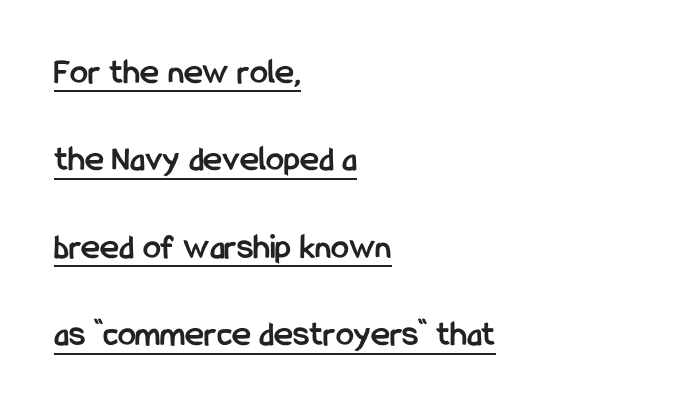
{"serif": "no", "italic": "no", "bold": "yes", "weight": "semibold", "width": "condensed", "stroke_contrast": "low", "x_height": "medium", "monospaced": "no", "underline": "yes", "align": "left", "line_spacing": "loose", "line_spacing_ratio": 2.43, "letter_spacing": "normal", "letter_spacing_em": 0.0, "glyph_px": 36}
